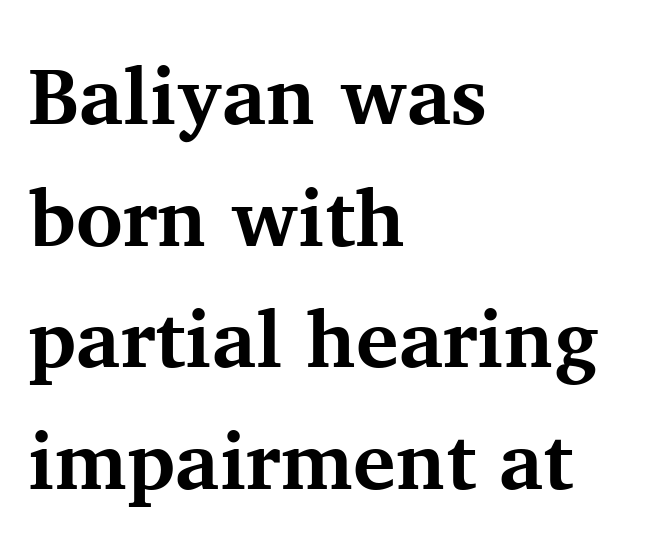
{"serif": "yes", "italic": "no", "bold": "yes", "weight": "bold", "width": "normal", "stroke_contrast": "medium", "x_height": "medium", "monospaced": "no", "underline": "no", "align": "left", "line_spacing": "normal", "line_spacing_ratio": 1.52, "letter_spacing": "normal", "letter_spacing_em": 0.0, "glyph_px": 80}
